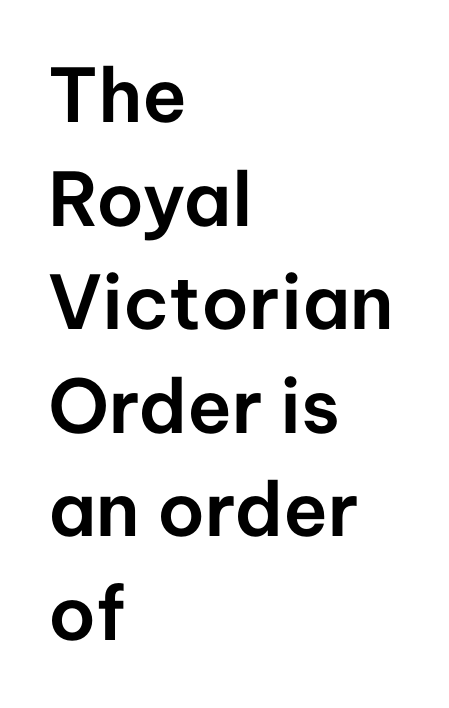
The image shows 74 px sans-serif type, upright; set left-aligned, normal line spacing (1.4x), normal letter spacing, not underlined; low stroke contrast and a medium x-height.
